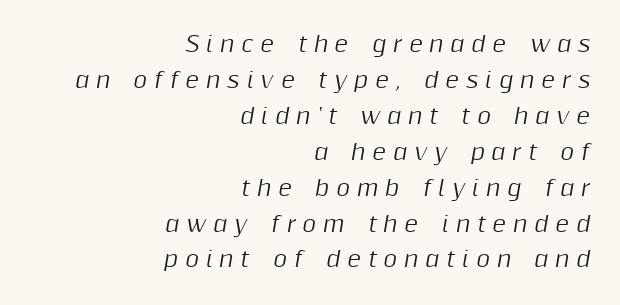
Right-aligned paragraph, ragged on the left. In terms of posture, this sample is oblique. A typesetter would call this heavily tracked-out type. The gap between lines stays unmarked.
